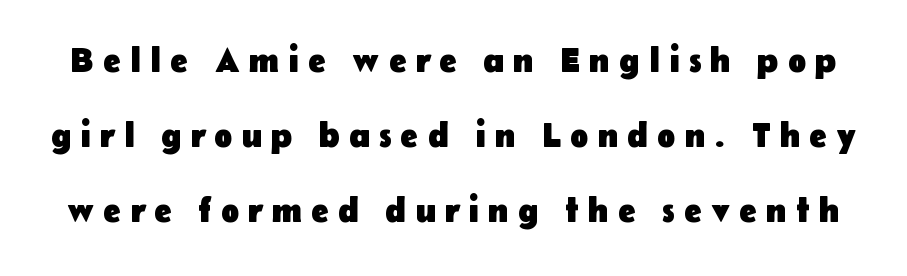
Italic? Not at all — the glyphs are vertical. A bare baseline throughout the passage. Vertically, the passage feels expansive, rows floating well apart. In terms of weight, the rendering is a true, heavy bold. Character widths vary here, with narrow letters taking less room than wide ones.
